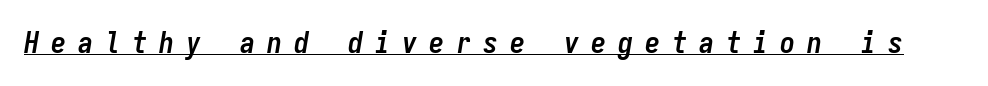
{"italic": "yes", "lean": "right", "slant_degrees": 9, "bold": "yes", "weight": "semibold", "width": "condensed", "stroke_contrast": "low", "x_height": "medium", "monospaced": "yes", "underline": "yes", "letter_spacing": "wide", "letter_spacing_em": 0.4, "glyph_px": 30}
